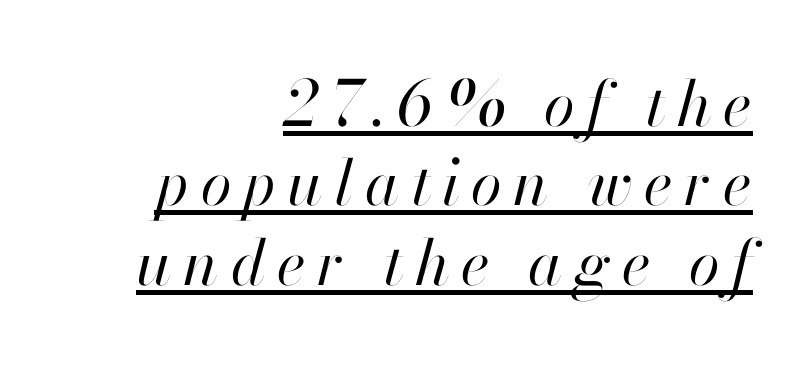
{"italic": "yes", "lean": "right", "slant_degrees": 13, "bold": "no", "weight": "regular", "width": "normal", "stroke_contrast": "high", "x_height": "small", "monospaced": "no", "underline": "yes", "align": "right", "line_spacing": "normal", "line_spacing_ratio": 1.26, "glyph_px": 63}
